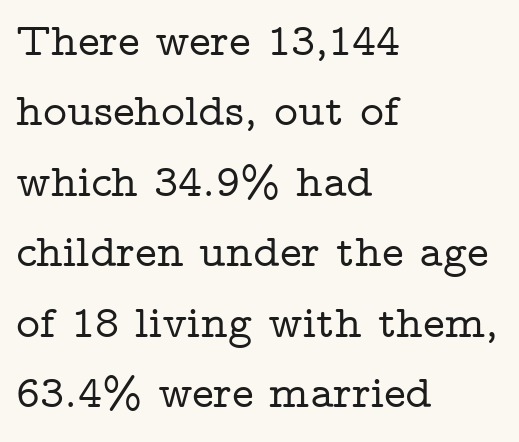
Q: Is the text italic (slanted)? A: No, it is upright.
Q: Is the typeface a serif or a sans-serif typeface? A: Serif.
Q: Is the text underlined? A: No.
Q: How is the paragraph aligned? A: Left-aligned.
Q: Is the spacing between letters normal or unusually wide? A: Normal.
Q: Is the spacing between lines tight, normal or loose? A: Normal.
Q: Width (condensed, normal, or wide)? A: Wide.
Q: Stroke contrast? A: Low.
Q: x-height? A: Medium.
Q: Monospaced? A: No.
